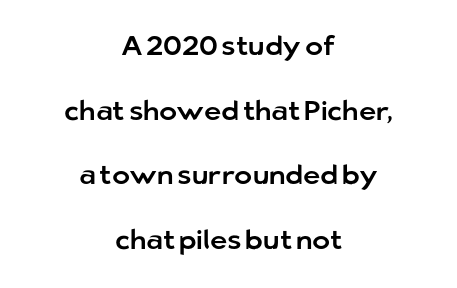
{"italic": "no", "underline": "no", "align": "center", "line_spacing": "loose", "line_spacing_ratio": 2.39, "letter_spacing": "normal", "letter_spacing_em": 0.0, "glyph_px": 27}
